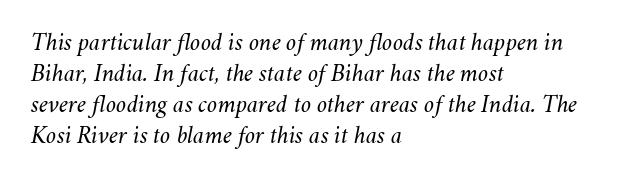
{"italic": "yes", "lean": "right", "slant_degrees": 11, "bold": "no", "underline": "no", "align": "left", "line_spacing_ratio": 1.24, "letter_spacing": "normal", "letter_spacing_em": 0.0, "glyph_px": 25}
